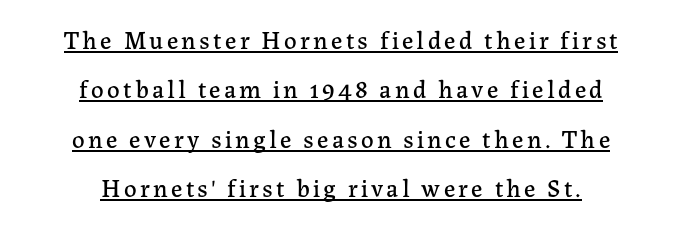
The image shows 25 px text type, upright; set centered, loose line spacing (1.98x), underlined.
